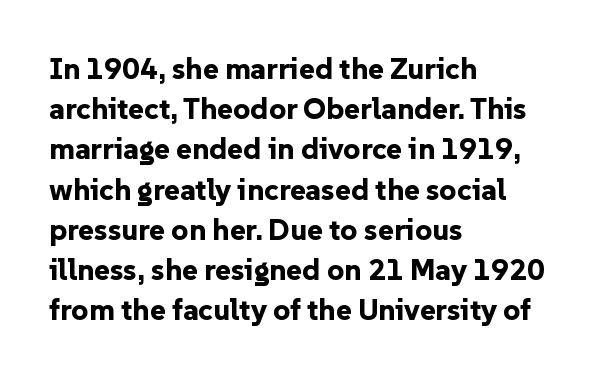
The typesetter chose a ragged-right arrangement here. You'd pick this weight for a headline — it's a proper bold. Decoration check: the copy has no underline. In terms of leading, this rendering sits right in the middle. The letters sit at their default tracking, neither squeezed nor spread. Proportional: the letters do not fall into vertical columns.
